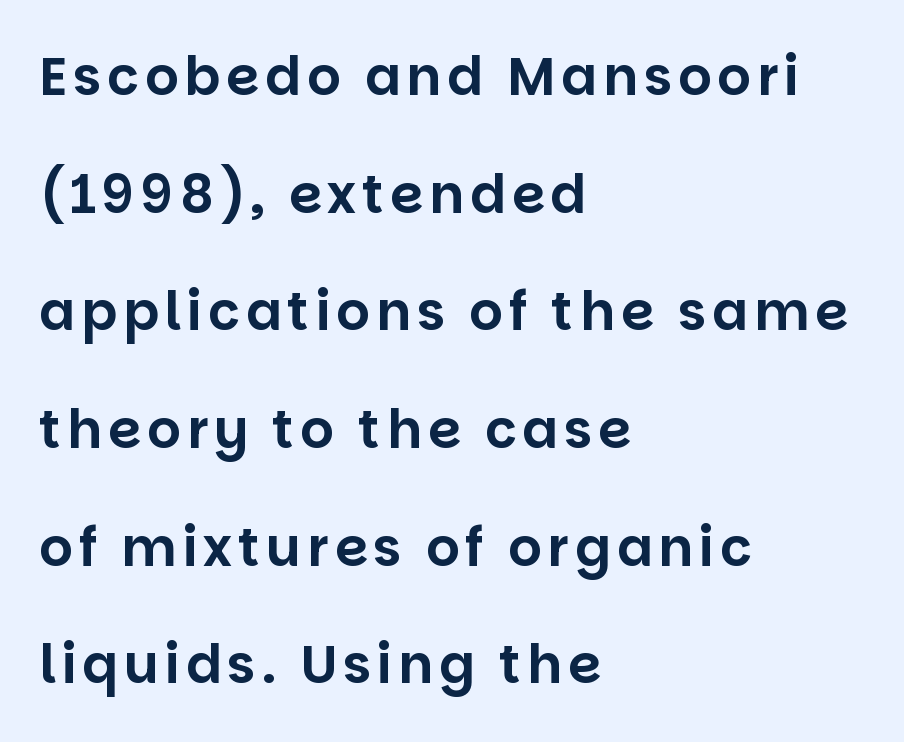
Q: Is the text italic (slanted)? A: No, it is upright.
Q: Is the typeface a serif or a sans-serif typeface? A: Sans-serif.
Q: Is the text underlined? A: No.
Q: How is the paragraph aligned? A: Left-aligned.
Q: Is the spacing between lines tight, normal or loose? A: Loose.
Q: Width (condensed, normal, or wide)? A: Normal.
Q: Stroke contrast? A: Low.
Q: x-height? A: Large.
Q: Monospaced? A: No.
